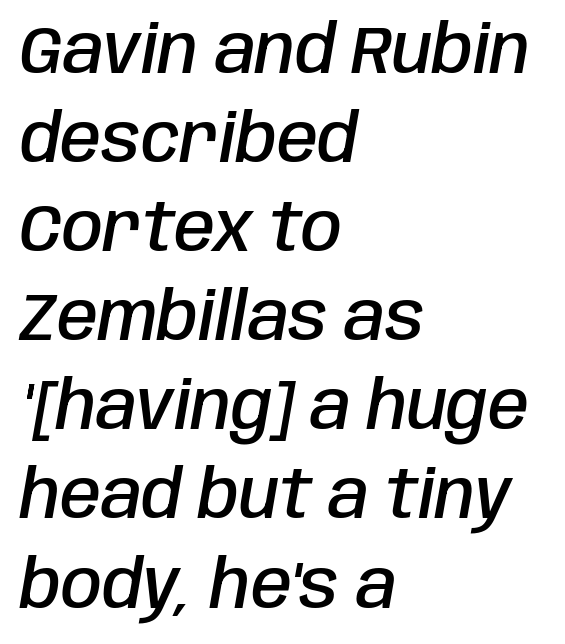
The sample has been set in demibold, a notch under bold. Notice how the passage keeps a crisp vertical edge on the left only. Check under the words: just untouched page. This rendering leaves character spacing at its baseline value.
